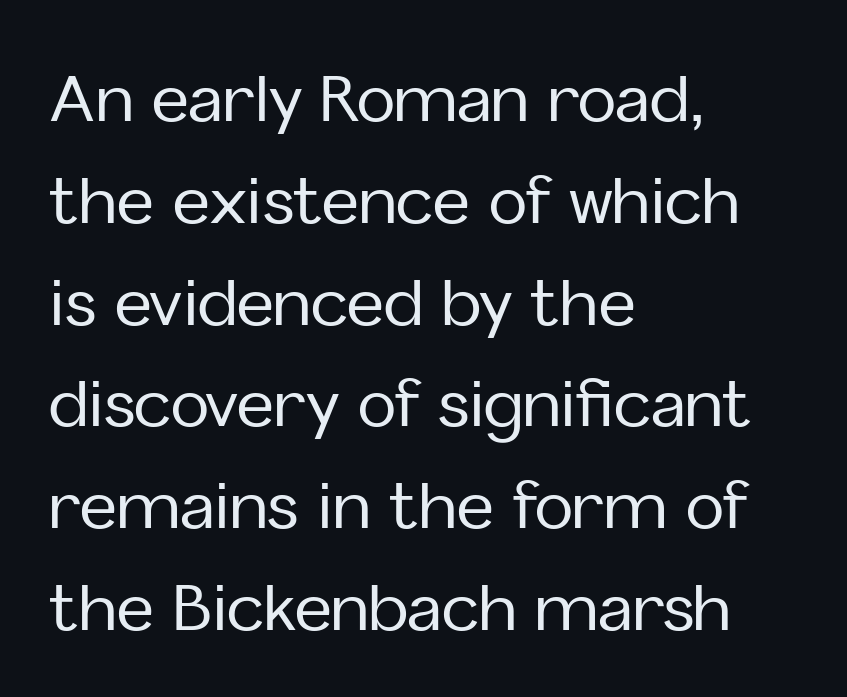
{"serif": "no", "italic": "no", "width": "normal", "stroke_contrast": "low", "x_height": "medium", "monospaced": "no", "underline": "no", "align": "left", "line_spacing": "normal", "line_spacing_ratio": 1.59, "letter_spacing": "normal", "letter_spacing_em": 0.0, "glyph_px": 64}
